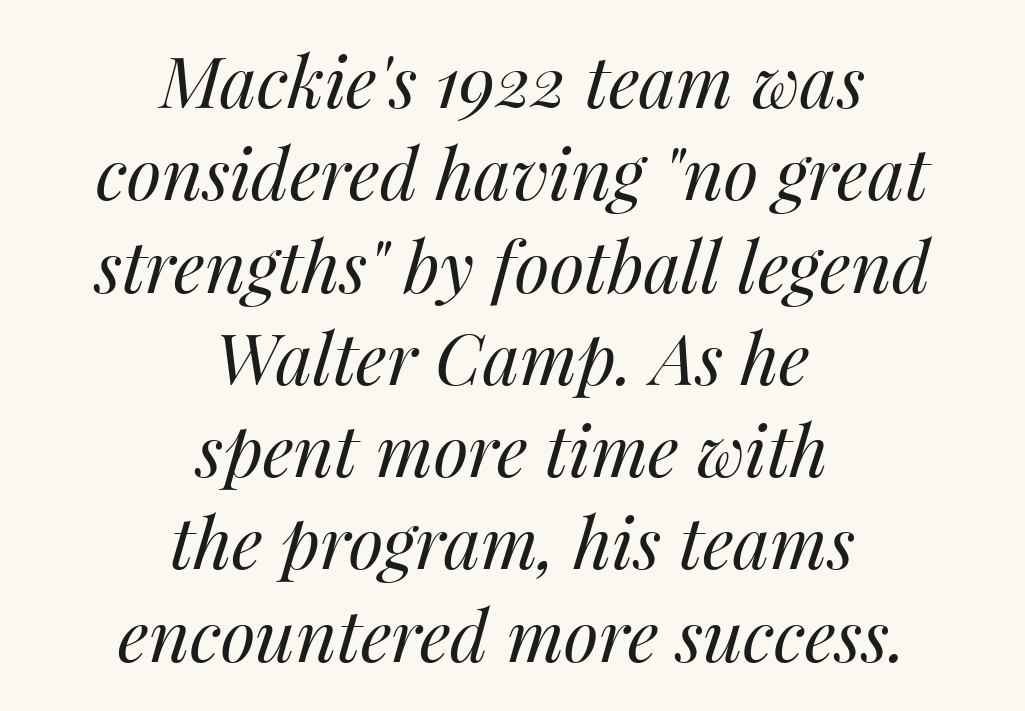
The image shows 71 px regular-weight type, italic (leaning right); set centered, normal line spacing (1.3x), normal letter spacing, not underlined; medium stroke contrast and a medium x-height.
